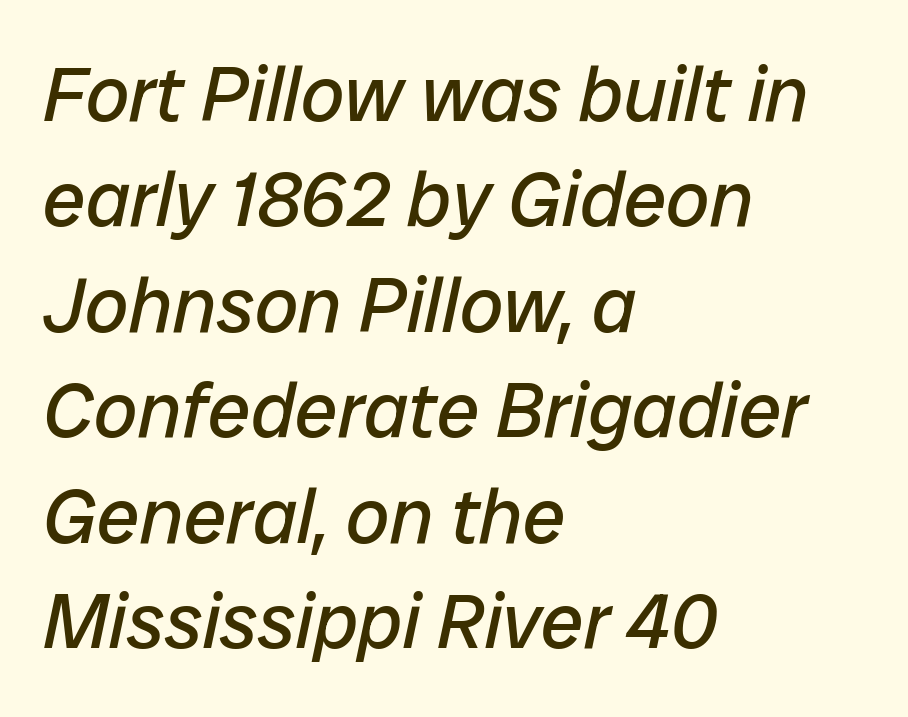
Stem width sits at or under what a default text font uses. The rendering uses natural spacing where letterforms have individual widths. Here the glyphs are tracked normally, forming tight word shapes. The block of text has a typical density, with ordinary space between rows.
